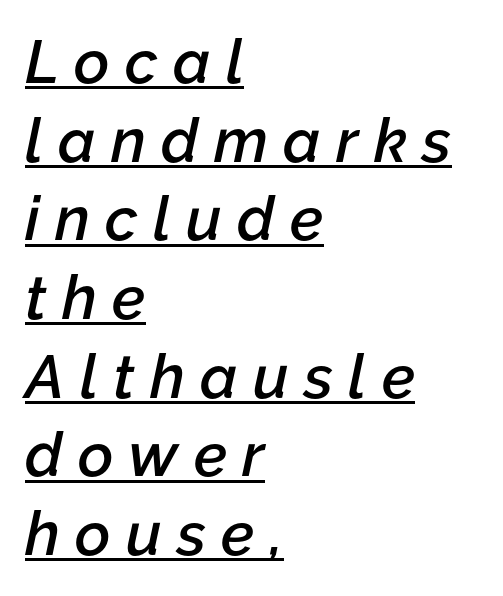
The horizontal fit of the characters is loose and conspicuously gappy. Italic: yes, the glyphs are oblique. Note the varied advance widths — an 'i' is clearly narrower than an 'm'. Compared with a centered layout, this one pins lines to the left instead.
